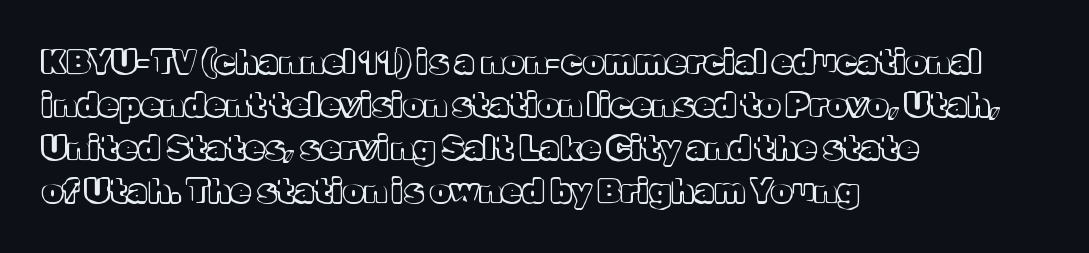
{"italic": "no", "width": "normal", "x_height": "medium", "monospaced": "no", "underline": "no", "align": "left", "line_spacing": "normal", "line_spacing_ratio": 1.3, "letter_spacing": "normal", "letter_spacing_em": 0.0, "glyph_px": 33}
